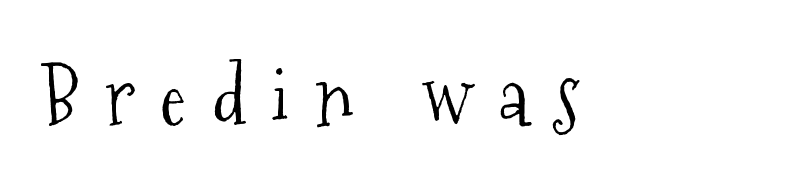
The image shows 79 px light, condensed serif type, upright; set unusually wide letter spacing (+0.32 em), not underlined; medium stroke contrast and a medium x-height.
